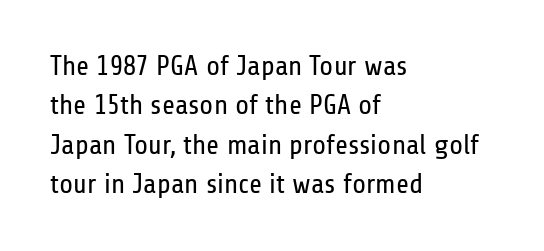
Q: Is the text bold? A: No.
Q: Is the text italic (slanted)? A: No, it is upright.
Q: Is the typeface a serif or a sans-serif typeface? A: Sans-serif.
Q: Is the text underlined? A: No.
Q: How is the paragraph aligned? A: Left-aligned.
Q: Is the spacing between letters normal or unusually wide? A: Normal.
Q: Is the spacing between lines tight, normal or loose? A: Normal.
Q: Width (condensed, normal, or wide)? A: Condensed.
Q: Stroke contrast? A: Low.
Q: x-height? A: Medium.
Q: Monospaced? A: No.
